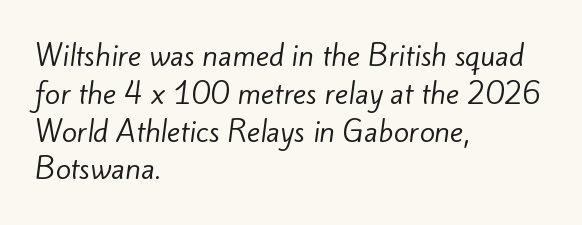
{"serif": "no", "bold": "no", "weight": "regular", "width": "normal", "stroke_contrast": "low", "x_height": "small", "monospaced": "no", "underline": "no", "align": "left", "line_spacing": "normal", "line_spacing_ratio": 1.35, "letter_spacing": "normal", "letter_spacing_em": 0.0, "glyph_px": 28}
